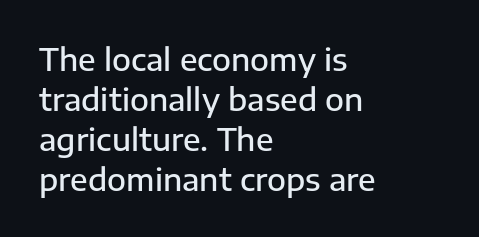
Q: Is the text bold? A: Semi-bold.
Q: Is the text italic (slanted)? A: No, it is upright.
Q: Is the typeface a serif or a sans-serif typeface? A: Sans-serif.
Q: Is the text underlined? A: No.
Q: How is the paragraph aligned? A: Left-aligned.
Q: Is the spacing between letters normal or unusually wide? A: Normal.
Q: Is the spacing between lines tight, normal or loose? A: Normal.
Q: Width (condensed, normal, or wide)? A: Normal.
Q: Stroke contrast? A: Low.
Q: x-height? A: Medium.
Q: Monospaced? A: No.
